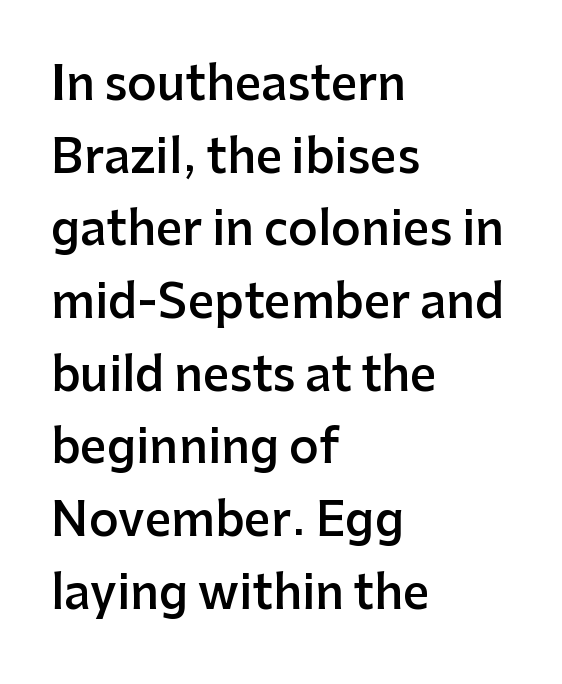
The image shows 46 px semibold sans-serif type, upright; set left-aligned, normal line spacing (1.58x), normal letter spacing, not underlined; low stroke contrast and a medium x-height.
